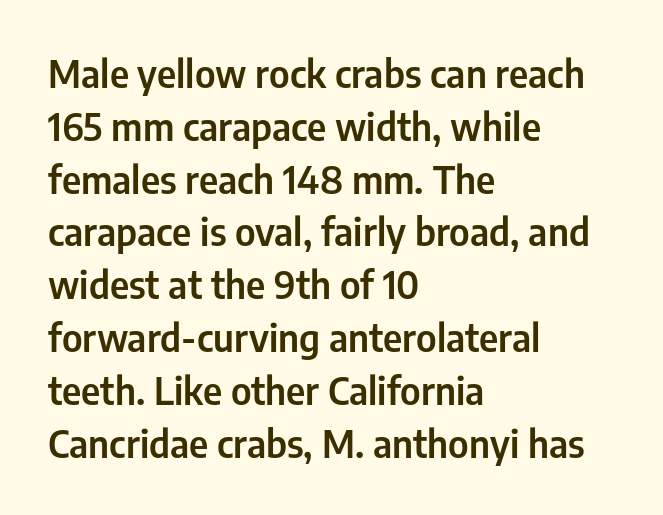
Q: Is the text italic (slanted)? A: No, it is upright.
Q: Is the typeface a serif or a sans-serif typeface? A: Sans-serif.
Q: Is the text underlined? A: No.
Q: How is the paragraph aligned? A: Left-aligned.
Q: Is the spacing between letters normal or unusually wide? A: Normal.
Q: Is the spacing between lines tight, normal or loose? A: Normal.
Q: Width (condensed, normal, or wide)? A: Condensed.
Q: Stroke contrast? A: Low.
Q: x-height? A: Medium.
Q: Monospaced? A: No.
